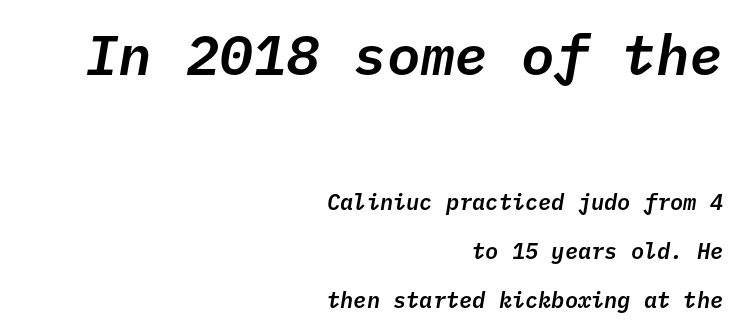
Designer's note — italics engaged. Quick note: interline space is abundant. The glyphs are unaccompanied by any horizontal stroke below them. Short note: letters normally spaced. Casual observation: everything's shoved over to the right.
